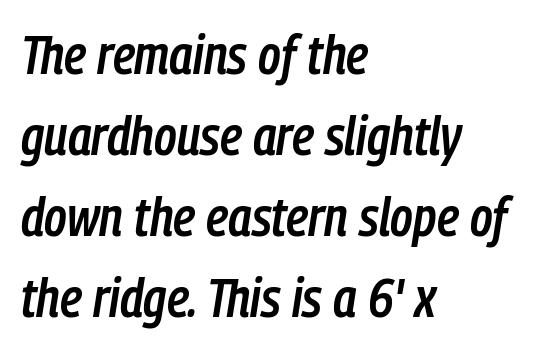
The image shows 54 px semibold, condensed type, italic (leaning right); set left-aligned, normal line spacing (1.5x), normal letter spacing, not underlined; low stroke contrast and a medium x-height.
